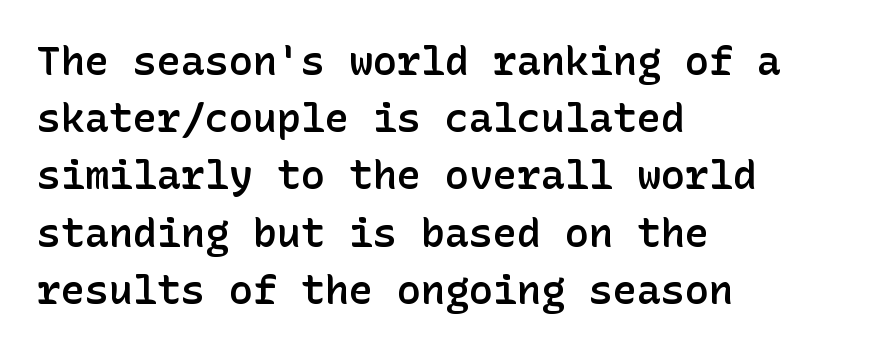
{"serif": "no", "italic": "no", "bold": "semi", "weight": "semibold", "width": "normal", "stroke_contrast": "low", "x_height": "medium", "underline": "no", "align": "left", "line_spacing": "normal", "line_spacing_ratio": 1.43, "letter_spacing": "normal", "letter_spacing_em": 0.0, "glyph_px": 40}
